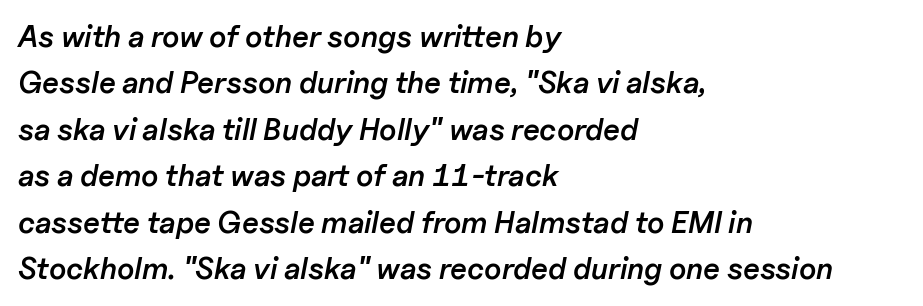
Q: Is the text bold? A: Semi-bold.
Q: Is the text italic (slanted)? A: Yes, it leans right by about 11 degrees.
Q: Is the text underlined? A: No.
Q: How is the paragraph aligned? A: Left-aligned.
Q: Is the spacing between letters normal or unusually wide? A: Normal.
Q: Is the spacing between lines tight, normal or loose? A: Normal.
Q: Width (condensed, normal, or wide)? A: Normal.
Q: Stroke contrast? A: Low.
Q: x-height? A: Medium.
Q: Monospaced? A: No.
